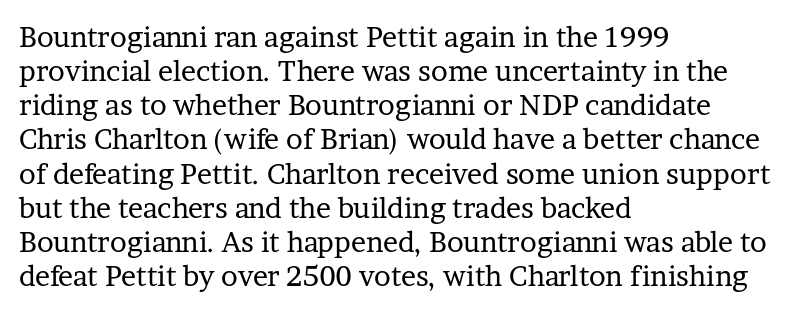
{"serif": "yes", "italic": "no", "bold": "no", "weight": "regular", "width": "normal", "stroke_contrast": "low", "x_height": "medium", "monospaced": "no", "underline": "no", "align": "left", "line_spacing_ratio": 1.22, "letter_spacing": "normal", "letter_spacing_em": 0.0, "glyph_px": 28}
